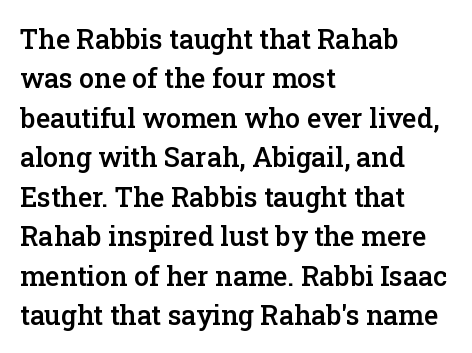
The image shows 27 px text type, upright; set left-aligned, normal line spacing (1.46x), normal letter spacing, not underlined.
